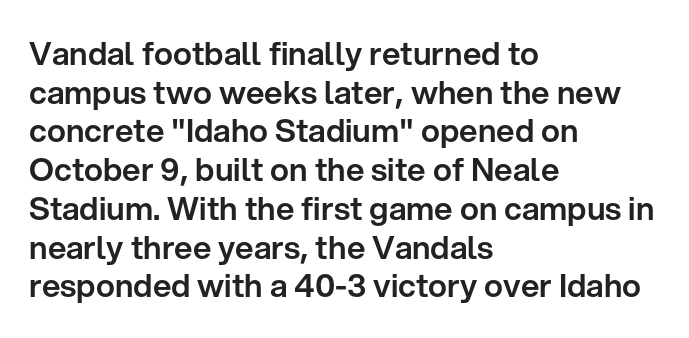
The image shows 32 px sans-serif type, upright; set left-aligned, line spacing 1.21x, normal letter spacing, not underlined; low stroke contrast and a medium x-height.
